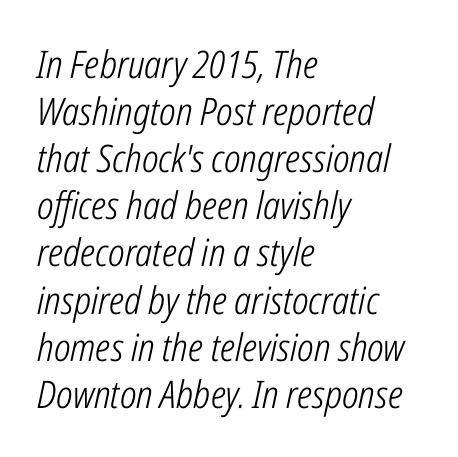
Q: Is the text bold? A: No.
Q: Is the text italic (slanted)? A: Yes, it leans right by about 12 degrees.
Q: Is the text underlined? A: No.
Q: How is the paragraph aligned? A: Left-aligned.
Q: Is the spacing between letters normal or unusually wide? A: Normal.
Q: Width (condensed, normal, or wide)? A: Condensed.
Q: Stroke contrast? A: Low.
Q: x-height? A: Medium.
Q: Monospaced? A: No.
